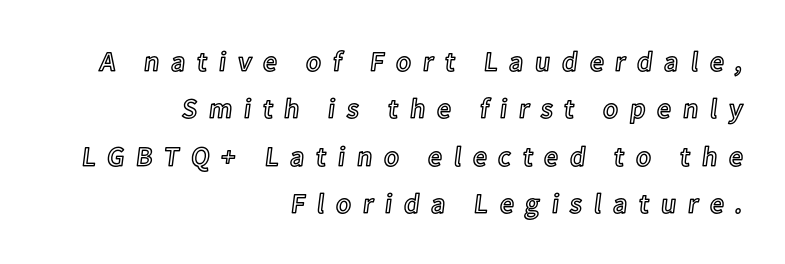
{"width": "normal", "x_height": "medium", "monospaced": "no", "underline": "no", "align": "right", "line_spacing": "normal", "line_spacing_ratio": 1.69, "letter_spacing": "wide", "letter_spacing_em": 0.41, "glyph_px": 28}
